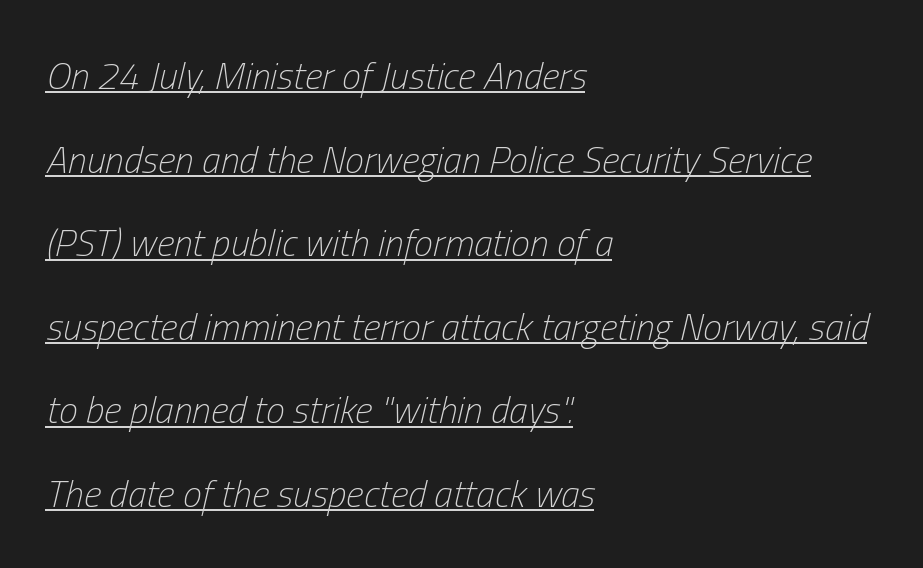
Q: Is the text bold? A: No.
Q: Is the text italic (slanted)? A: Yes, it leans right by about 13 degrees.
Q: Is the text underlined? A: Yes.
Q: How is the paragraph aligned? A: Left-aligned.
Q: Is the spacing between letters normal or unusually wide? A: Normal.
Q: Is the spacing between lines tight, normal or loose? A: Loose.
Q: Width (condensed, normal, or wide)? A: Condensed.
Q: Stroke contrast? A: Low.
Q: x-height? A: Medium.
Q: Monospaced? A: No.
